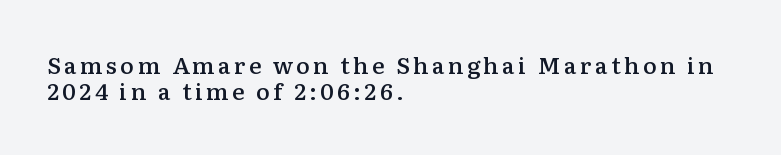
The image shows 23 px text type, upright; set left-aligned, tight line spacing (1.15x), not underlined.
